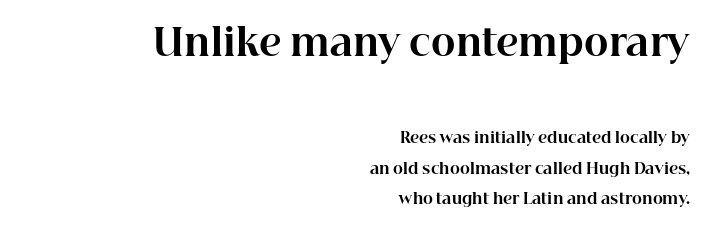
Characters follow at the spacing the type designer built in. You could not count columns in this text — the font is proportionally spaced. Classification — serif. Leading: increased. Is the lower block the larger one? No — the upper block carries the bigger type. Pretty heavy lettering here — definitely bold.
